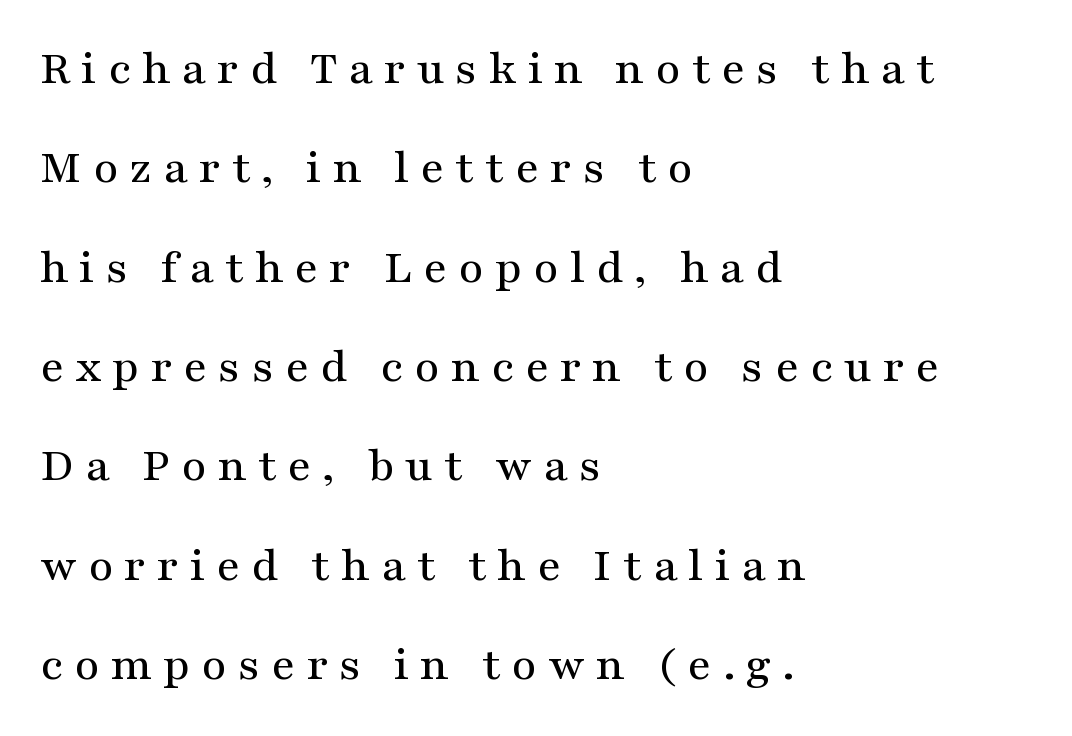
{"serif": "yes", "italic": "no", "width": "wide", "stroke_contrast": "medium", "x_height": "medium", "monospaced": "no", "underline": "no", "align": "left", "line_spacing": "loose", "line_spacing_ratio": 2.07, "letter_spacing": "wide", "letter_spacing_em": 0.23, "glyph_px": 48}
